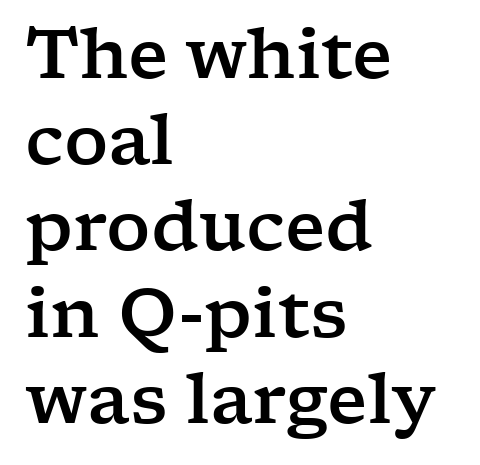
This sample uses an upright cut, with every glyph sitting square on the baseline. Honestly, the row spacing looks completely unremarkable. Think of a printed novel: that variable character pitch is what you see here. Lines of text with bare space underneath. The characters display serif detailing at their extremities.
